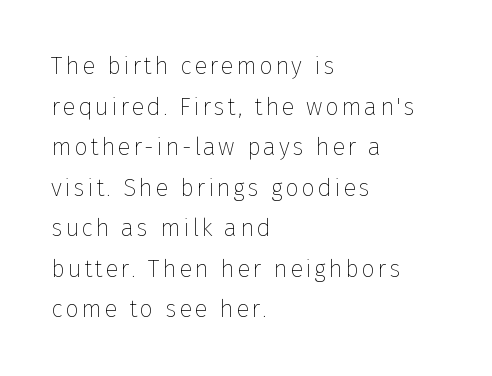
{"italic": "no", "bold": "no", "underline": "no", "align": "left", "line_spacing": "normal", "line_spacing_ratio": 1.69, "glyph_px": 24}
